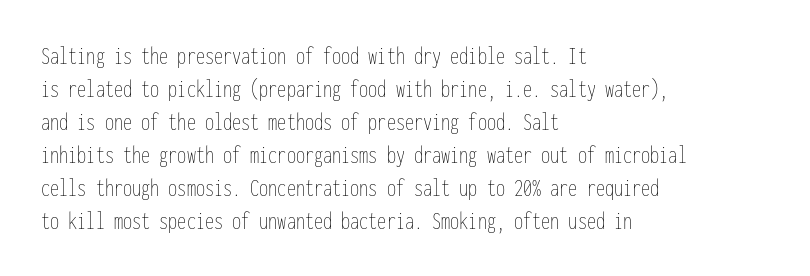
The image shows 26 px text type, upright; set left-aligned, normal line spacing (1.27x), normal letter spacing, not underlined.
